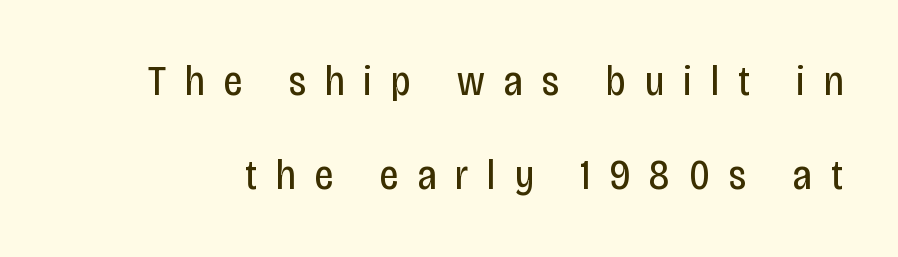
The characters display no serif detailing; their extremities are plain. Letters have the restrained weight of plain body copy at most. This sample has the flowing, uneven cadence of proportional lettering. Quick note: underline off. Leading: increased. The type is letterspaced generously, with wide tracking.
